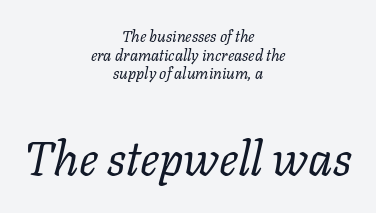
You can tell from the footed stems that serif type was used. The later block is typeset at a bigger size than the earlier block. The typesetting does not lean heavy: it is not bold. Characters follow at the spacing the type designer built in. The typography opts for an oblique posture over an upright one.
